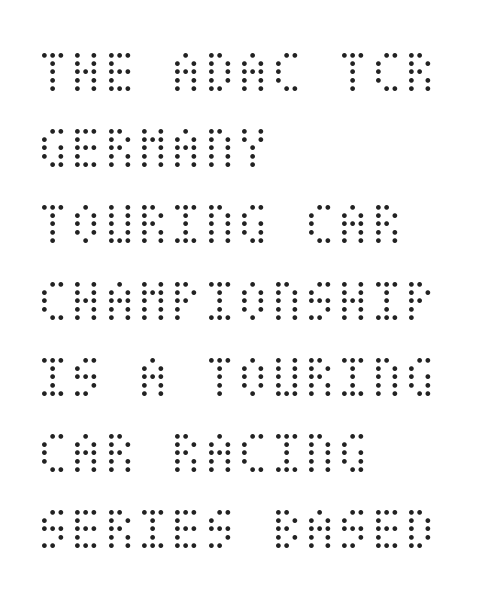
{"italic": "no", "bold": "no", "weight": "light", "width": "condensed", "stroke_contrast": "medium", "x_height": "large", "underline": "no", "align": "left", "line_spacing": "normal", "line_spacing_ratio": 1.25, "letter_spacing": "normal", "letter_spacing_em": 0.0, "glyph_px": 61}
